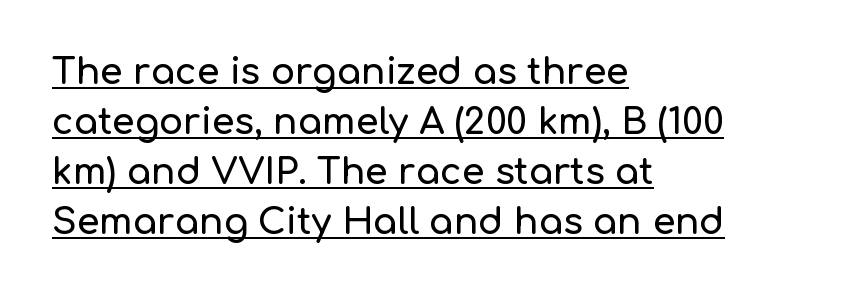
What's the leading like? Ordinary, nothing unusual. The rendering uses natural spacing where letterforms have individual widths. Observe the ordinary spacing: letters are neighbours, not strangers. Horizontally, the lines are justified to the leading edge only.
